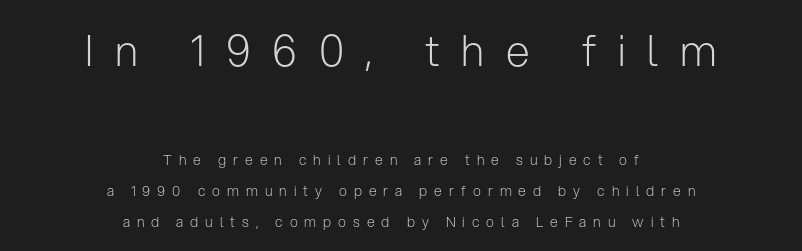
This rendering employs a face without finishing strokes, i.e., a sans-serif. Which of the two is more prominent by size? The first, at the top. No italicization has been applied; the sample stays upright. The weight would be labelled regular, book, light, or lighter still. Check the space under the baseline: it is left empty.
